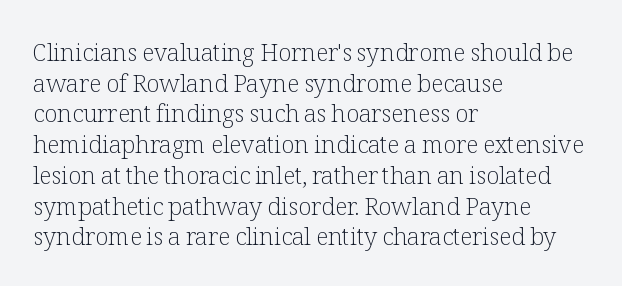
Q: Is the text bold? A: No.
Q: Is the text italic (slanted)? A: No, it is upright.
Q: Is the text underlined? A: No.
Q: How is the paragraph aligned? A: Left-aligned.
Q: Is the spacing between letters normal or unusually wide? A: Normal.
Q: Is the spacing between lines tight, normal or loose? A: Normal.
